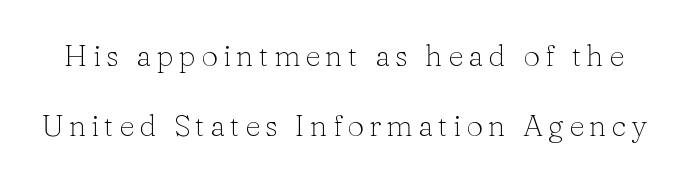
Q: Is the text bold? A: No.
Q: Is the text italic (slanted)? A: No, it is upright.
Q: Is the typeface a serif or a sans-serif typeface? A: Serif.
Q: Is the text underlined? A: No.
Q: Is the spacing between lines tight, normal or loose? A: Loose.
Q: Width (condensed, normal, or wide)? A: Normal.
Q: Stroke contrast? A: Low.
Q: x-height? A: Medium.
Q: Monospaced? A: No.
